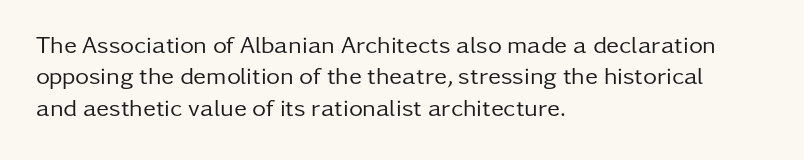
Q: Is the text bold? A: No.
Q: Is the text italic (slanted)? A: No, it is upright.
Q: Is the text underlined? A: No.
Q: How is the paragraph aligned? A: Left-aligned.
Q: Is the spacing between letters normal or unusually wide? A: Normal.
Q: Is the spacing between lines tight, normal or loose? A: Normal.
